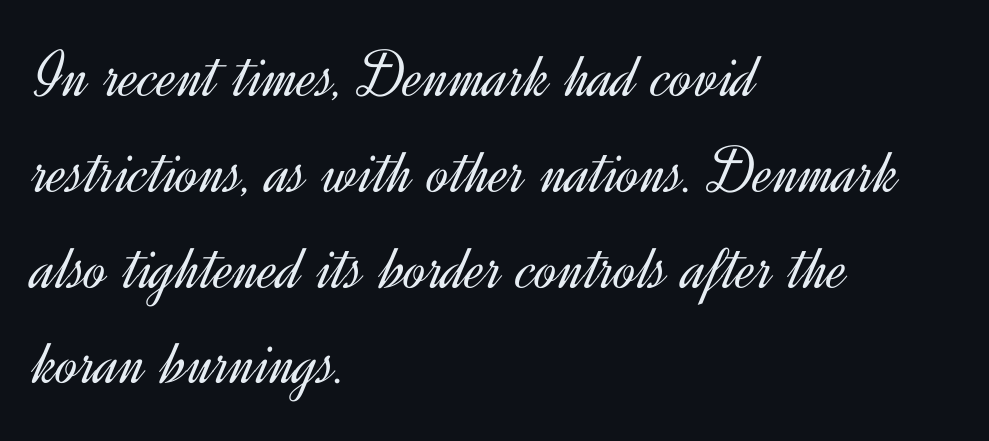
Q: Is the text bold? A: No.
Q: Is the text italic (slanted)? A: Yes.
Q: Is the typeface a serif or a sans-serif typeface? A: Sans-serif.
Q: Is the text underlined? A: No.
Q: How is the paragraph aligned? A: Left-aligned.
Q: Is the spacing between letters normal or unusually wide? A: Normal.
Q: Is the spacing between lines tight, normal or loose? A: Normal.
Q: Width (condensed, normal, or wide)? A: Normal.
Q: x-height? A: Small.
Q: Monospaced? A: No.
